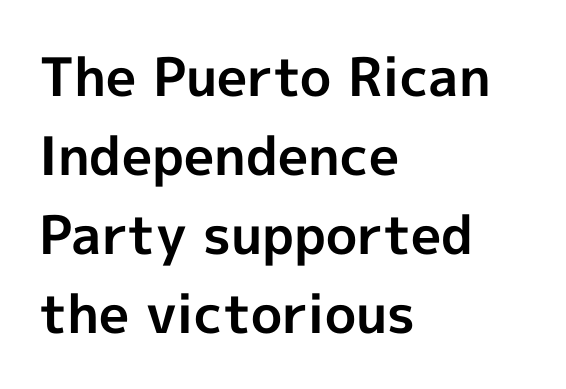
Q: Is the text bold? A: Yes.
Q: Is the text italic (slanted)? A: No, it is upright.
Q: Is the typeface a serif or a sans-serif typeface? A: Sans-serif.
Q: Is the text underlined? A: No.
Q: How is the paragraph aligned? A: Left-aligned.
Q: Is the spacing between letters normal or unusually wide? A: Normal.
Q: Is the spacing between lines tight, normal or loose? A: Normal.
Q: Width (condensed, normal, or wide)? A: Normal.
Q: x-height? A: Medium.
Q: Monospaced? A: No.
